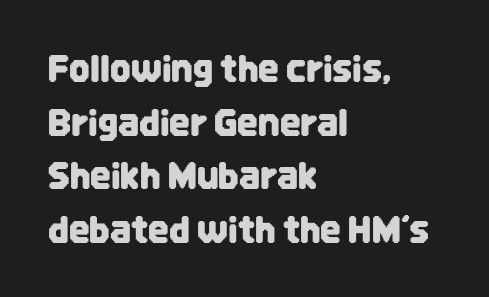
Looks like regular typesetting: each glyph gets only the width it needs. Leftover space on each line is placed entirely after the last word. If you drew a line through each stem, it would be perfectly vertical. No feet cap the strokes, marking this as sans-serif type.
